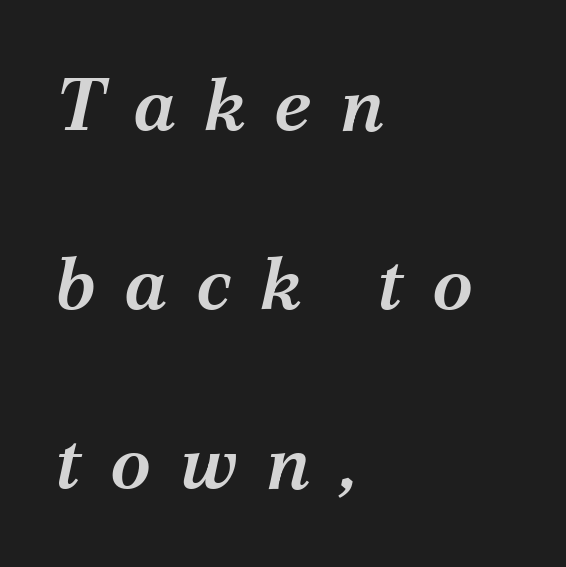
Each word looks stretched out because of the extra space between its letters. Small tapered or slab feet sit at the stroke ends, so this counts as serif. The rendering uses natural spacing where letterforms have individual widths. A classic flush-left, rag-right setting is used for this passage. The rendering applies a slant to the glyphs.
